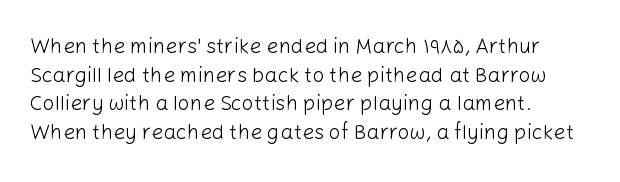
Q: Is the text bold? A: No.
Q: Is the text italic (slanted)? A: No, it is upright.
Q: Is the text underlined? A: No.
Q: How is the paragraph aligned? A: Left-aligned.
Q: Is the spacing between letters normal or unusually wide? A: Normal.
Q: Is the spacing between lines tight, normal or loose? A: Normal.
